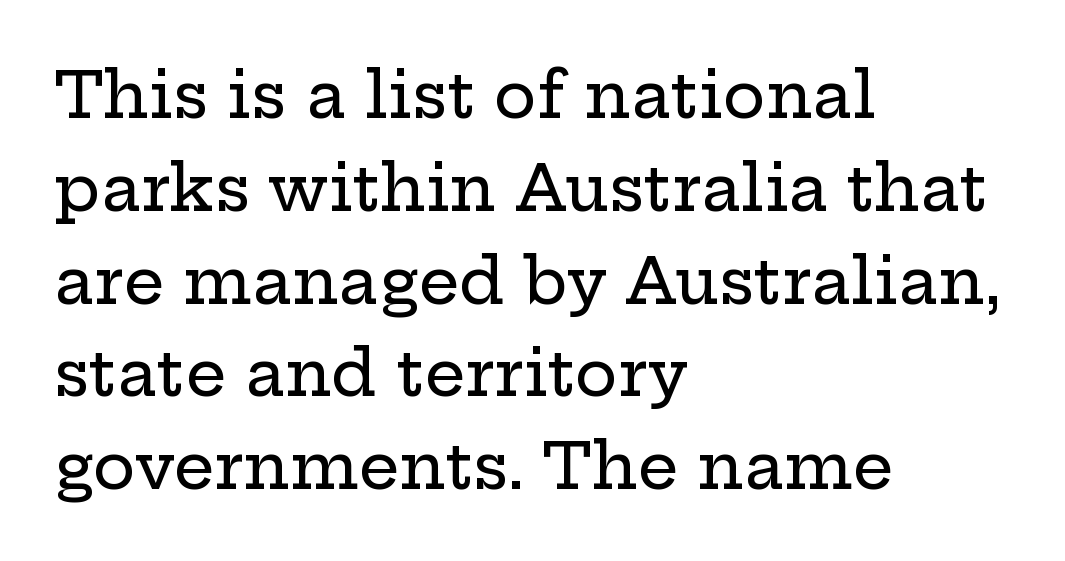
The image shows 64 px wide serif type, upright; set left-aligned, normal line spacing (1.45x), normal letter spacing, not underlined; low stroke contrast and a medium x-height.
